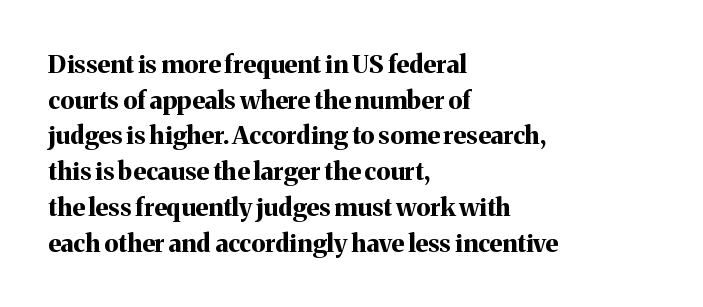
The image shows 25 px bold type, upright; set left-aligned, normal line spacing (1.43x), normal letter spacing, not underlined.
